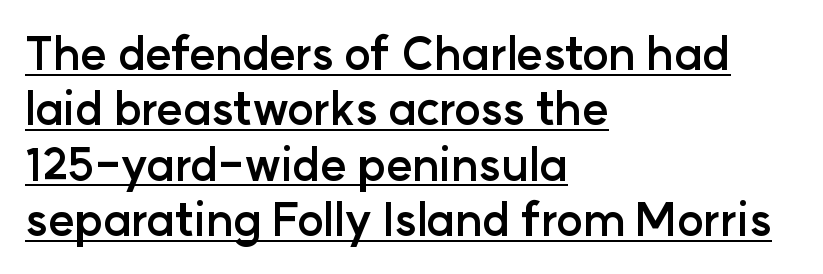
The glyphs in this specimen are sans serif. A roman cut, with each character standing at attention. These characters rest on top of a visible drawn line. The letterforms sit shoulder to shoulder at normal distance.
